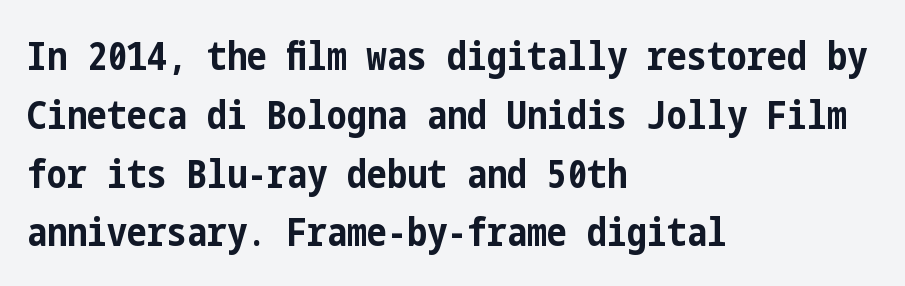
{"serif": "no", "italic": "no", "bold": "yes", "weight": "bold", "width": "condensed", "stroke_contrast": "low", "x_height": "medium", "underline": "no", "align": "left", "line_spacing": "normal", "line_spacing_ratio": 1.47, "letter_spacing": "normal", "letter_spacing_em": 0.0, "glyph_px": 40}
